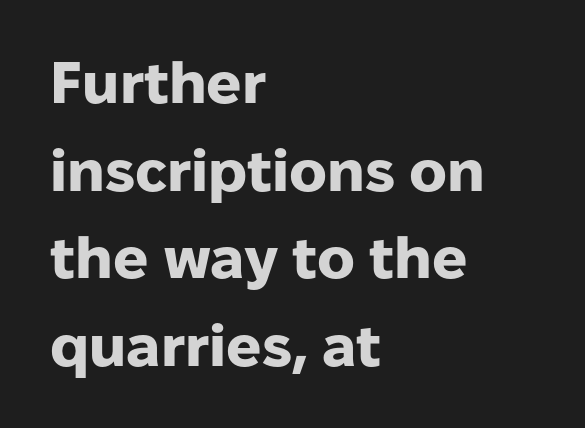
The image shows 58 px heavy sans-serif type, upright; set left-aligned, normal line spacing (1.51x), normal letter spacing, not underlined; low stroke contrast and a medium x-height.
